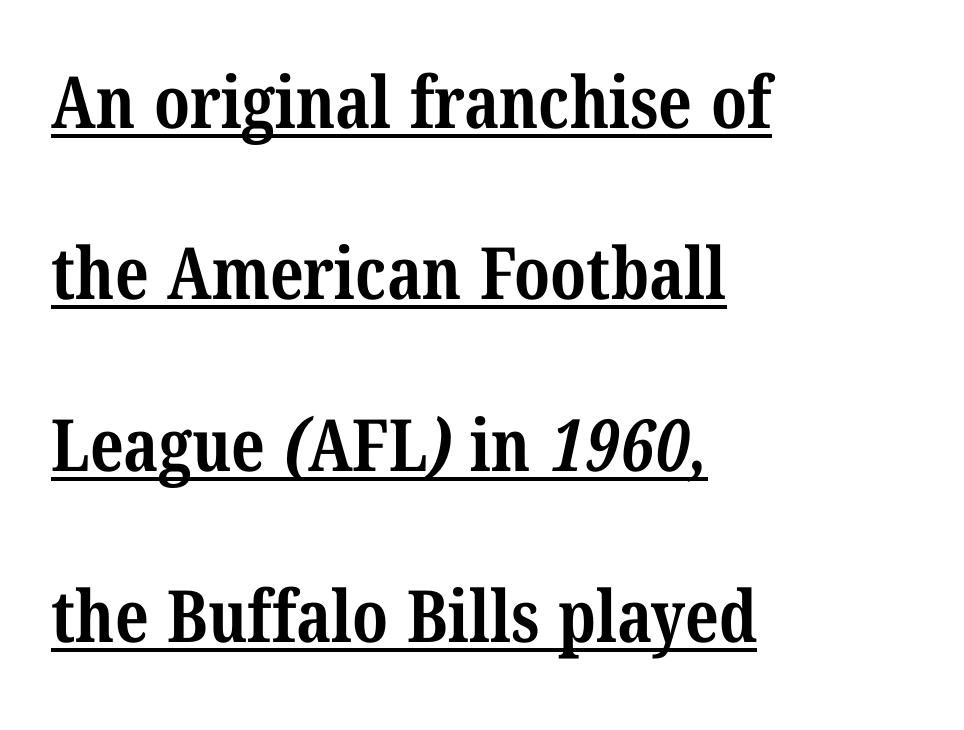
Serifs: yes, visible at the terminals of the letterforms. Caption: multi-line text, flush left, ragged right. Nobody touched the tracking dial on this one. Each letter keeps its own natural width here, so spacing adapts to shape. Compared with undecorated copy, this sample adds a rule below the words.
